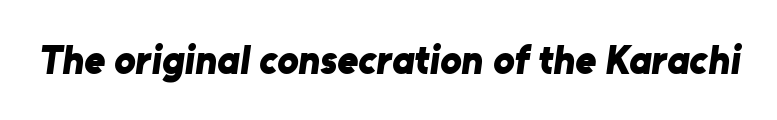
Q: Is the text bold? A: Yes.
Q: Is the typeface a serif or a sans-serif typeface? A: Sans-serif.
Q: Is the text underlined? A: No.
Q: Is the spacing between letters normal or unusually wide? A: Normal.
Q: Width (condensed, normal, or wide)? A: Normal.
Q: Stroke contrast? A: Low.
Q: x-height? A: Medium.
Q: Monospaced? A: No.
